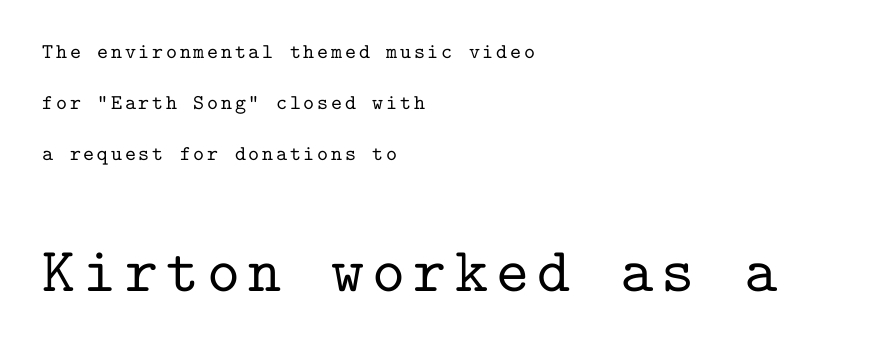
Interline gaps are noticeably wide in this sample. This rendering features lettering with no underline. Where is the straight margin? On the left. The second block has been scaled up relative to the first. I'd call this a serif setting — the letters wear small feet.
